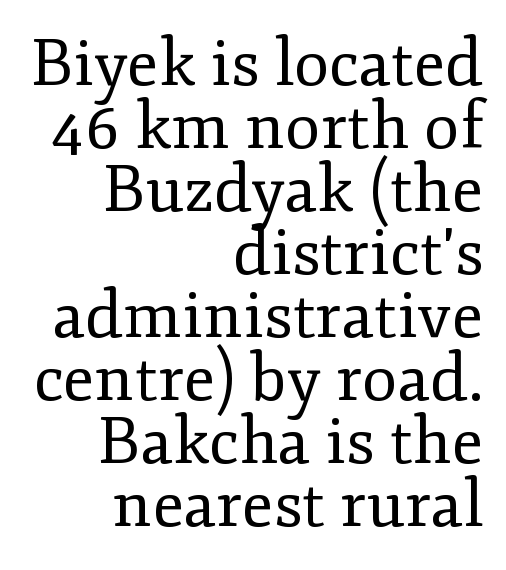
The lines are quadded right. Varying glyph widths throughout — classic text-font behaviour. The font's upright variant was chosen for this text. The font is comparable to plain body text, perhaps lighter. A clean baseline with only descenders dipping below it.
